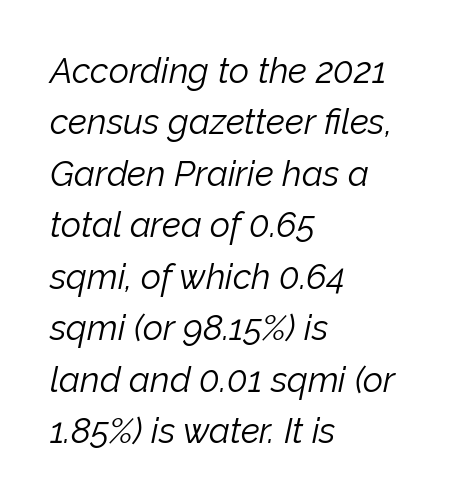
Q: Is the text bold? A: No.
Q: Is the text italic (slanted)? A: Yes, it leans right by about 12 degrees.
Q: Is the text underlined? A: No.
Q: How is the paragraph aligned? A: Left-aligned.
Q: Is the spacing between letters normal or unusually wide? A: Normal.
Q: Is the spacing between lines tight, normal or loose? A: Normal.
Q: Width (condensed, normal, or wide)? A: Normal.
Q: Stroke contrast? A: Low.
Q: x-height? A: Medium.
Q: Monospaced? A: No.
